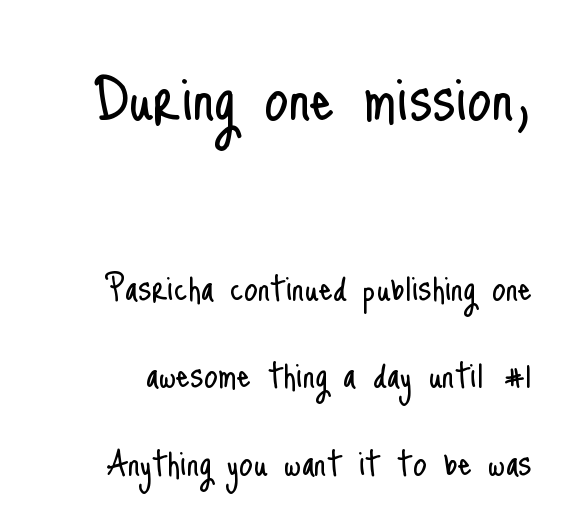
The image shows 77 px light, condensed sans-serif type, upright; set loose line spacing (1.99x), normal letter spacing, not underlined; the first (top) block is 1.75x larger; low stroke contrast and a small x-height.
